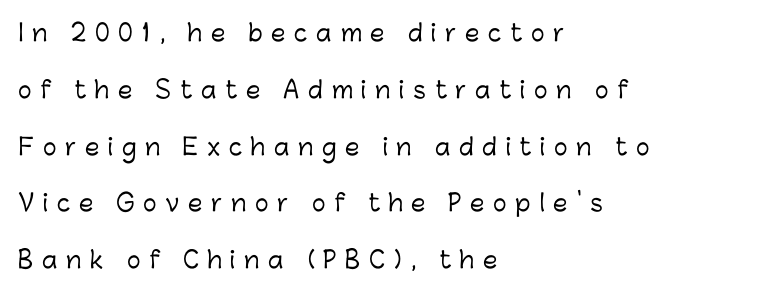
{"italic": "no", "underline": "no", "align": "left", "line_spacing": "loose", "line_spacing_ratio": 2.47, "letter_spacing": "wide", "letter_spacing_em": 0.38, "glyph_px": 23}
